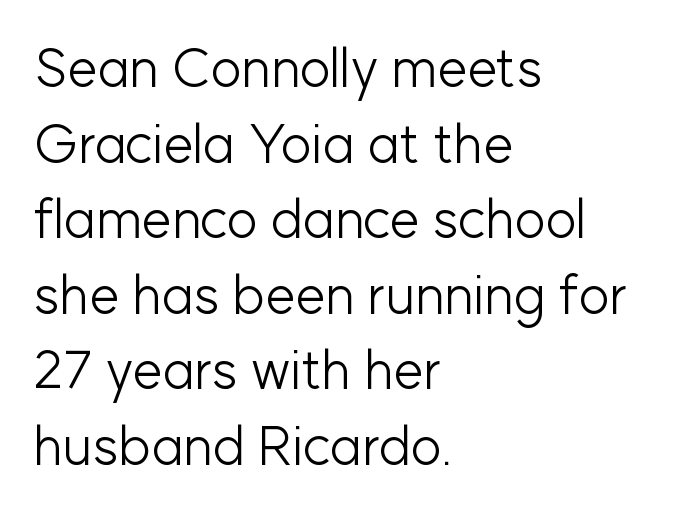
Q: Is the text bold? A: No.
Q: Is the text italic (slanted)? A: No, it is upright.
Q: Is the typeface a serif or a sans-serif typeface? A: Sans-serif.
Q: Is the text underlined? A: No.
Q: How is the paragraph aligned? A: Left-aligned.
Q: Is the spacing between letters normal or unusually wide? A: Normal.
Q: Is the spacing between lines tight, normal or loose? A: Normal.
Q: Width (condensed, normal, or wide)? A: Normal.
Q: Stroke contrast? A: Low.
Q: x-height? A: Medium.
Q: Monospaced? A: No.
